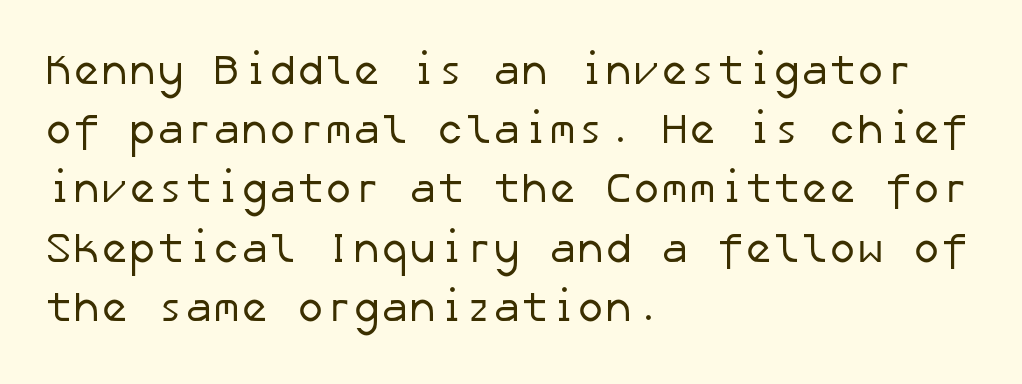
{"serif": "no", "bold": "no", "weight": "regular", "width": "normal", "stroke_contrast": "low", "x_height": "medium", "underline": "no", "align": "left", "line_spacing": "normal", "line_spacing_ratio": 1.41, "letter_spacing": "normal", "letter_spacing_em": 0.0, "glyph_px": 42}
